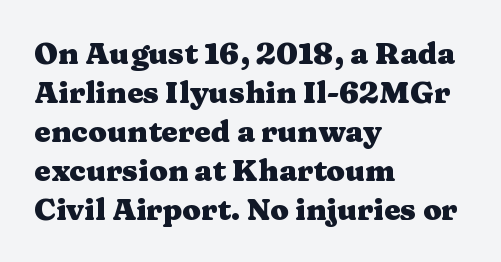
Caption: multi-line text, flush left, ragged right. Character widths vary here, with narrow letters taking less room than wide ones. The face used here is rendered with its standard letterfit. These words are printed bold, with thick strokes throughout. What's the leading like? Ordinary, nothing unusual. The string is rendered with underlining switched off.
